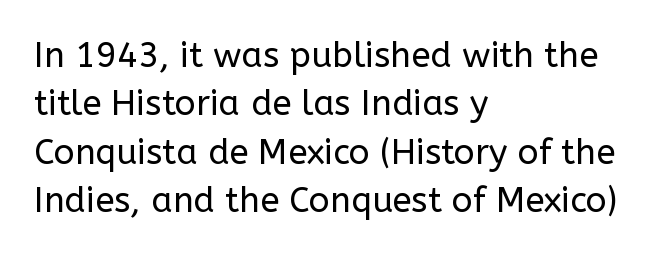
{"serif": "no", "italic": "no", "bold": "no", "weight": "regular", "width": "normal", "stroke_contrast": "low", "x_height": "medium", "monospaced": "no", "underline": "no", "align": "left", "line_spacing": "normal", "line_spacing_ratio": 1.38, "letter_spacing": "normal", "letter_spacing_em": 0.0, "glyph_px": 35}
